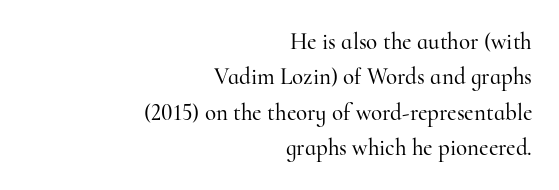
{"italic": "no", "underline": "no", "align": "right", "line_spacing": "normal", "line_spacing_ratio": 1.54, "letter_spacing": "normal", "letter_spacing_em": 0.0, "glyph_px": 23}
